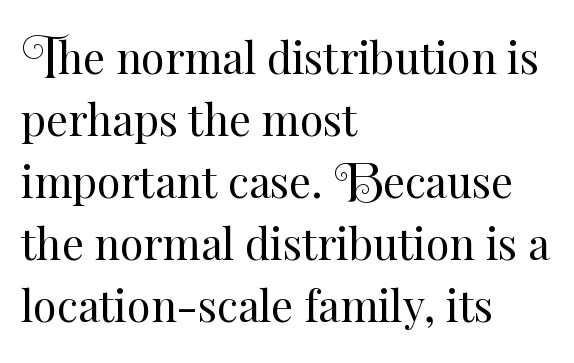
{"italic": "no", "bold": "no", "weight": "regular", "width": "normal", "stroke_contrast": "medium", "x_height": "small", "monospaced": "no", "underline": "no", "align": "left", "line_spacing": "normal", "line_spacing_ratio": 1.44, "letter_spacing": "normal", "letter_spacing_em": 0.0, "glyph_px": 43}
